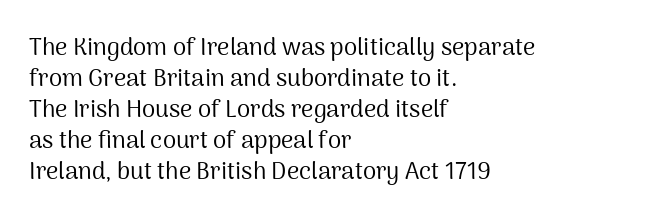
Q: Is the text bold? A: No.
Q: Is the text italic (slanted)? A: No, it is upright.
Q: Is the text underlined? A: No.
Q: How is the paragraph aligned? A: Left-aligned.
Q: Is the spacing between letters normal or unusually wide? A: Normal.
Q: Is the spacing between lines tight, normal or loose? A: Normal.
